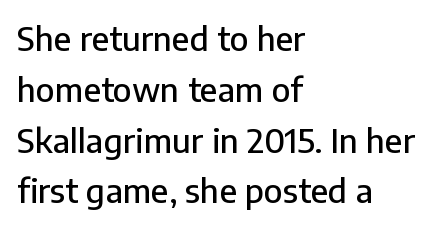
The image shows 33 px sans-serif type, upright; set left-aligned, normal line spacing (1.54x), normal letter spacing, not underlined; low stroke contrast and a medium x-height.
